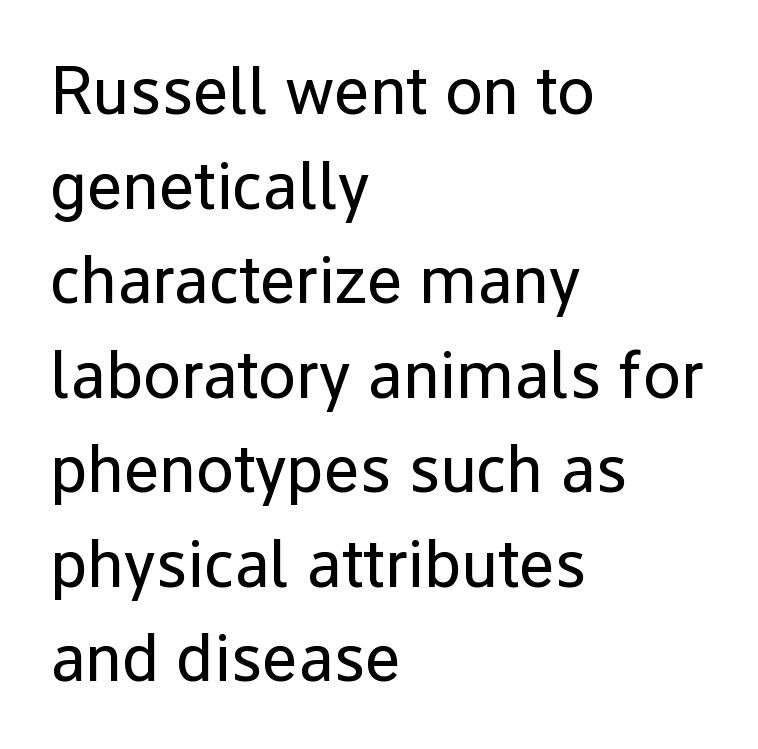
Q: Is the text bold? A: No.
Q: Is the text italic (slanted)? A: No, it is upright.
Q: Is the typeface a serif or a sans-serif typeface? A: Sans-serif.
Q: Is the text underlined? A: No.
Q: How is the paragraph aligned? A: Left-aligned.
Q: Is the spacing between letters normal or unusually wide? A: Normal.
Q: Is the spacing between lines tight, normal or loose? A: Normal.
Q: Width (condensed, normal, or wide)? A: Normal.
Q: Stroke contrast? A: Low.
Q: x-height? A: Medium.
Q: Monospaced? A: No.
